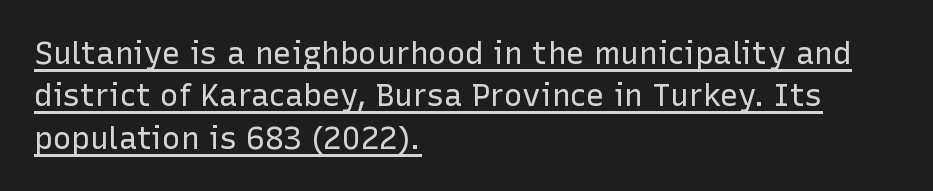
Q: Is the text bold? A: No.
Q: Is the text italic (slanted)? A: No, it is upright.
Q: Is the typeface a serif or a sans-serif typeface? A: Sans-serif.
Q: Is the text underlined? A: Yes.
Q: How is the paragraph aligned? A: Left-aligned.
Q: Is the spacing between letters normal or unusually wide? A: Normal.
Q: Is the spacing between lines tight, normal or loose? A: Normal.
Q: Width (condensed, normal, or wide)? A: Normal.
Q: Stroke contrast? A: Low.
Q: x-height? A: Medium.
Q: Monospaced? A: No.
